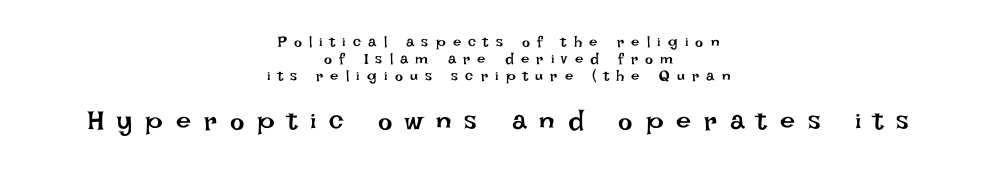
Nobody drew a line under any word here. Students, note that the glyphs here are deliberately spaced far apart. Reading top to bottom, the characters get bigger at the block break. Posture: upright roman.
